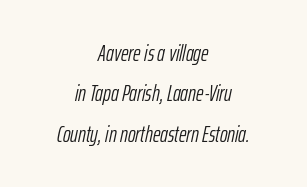
Q: Is the text bold? A: No.
Q: Is the text italic (slanted)? A: Yes, it leans right by about 12 degrees.
Q: Is the text underlined? A: No.
Q: How is the paragraph aligned? A: Centered.
Q: Is the spacing between letters normal or unusually wide? A: Normal.
